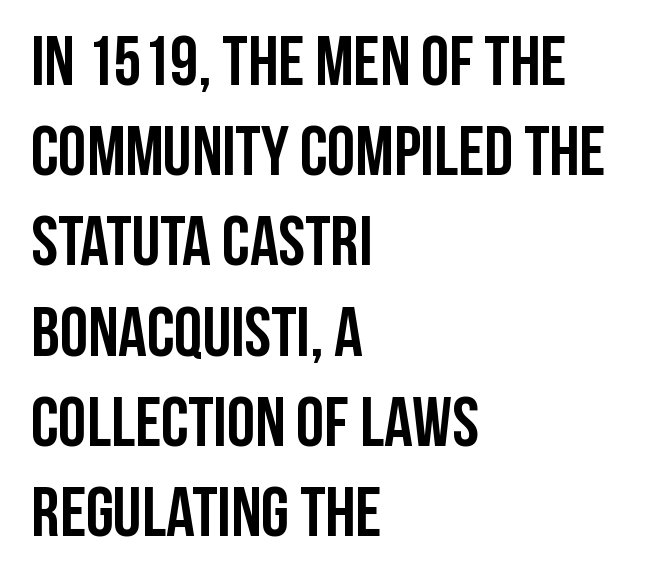
The letters stand upright; this is a roman face. The letterforms sit shoulder to shoulder at normal distance. Words float on clear page, feet unadorned. This is sans-serif lettering, the kind often seen on screens and signage. Compared with a centered layout, this one pins lines to the left instead. Every letter is thick-stroked: bold, no question.
